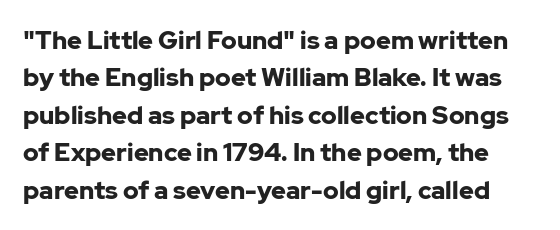
The type is set solid horizontally, with unmodified tracking. One glance says typical: line gaps are just what's usual. A typesetter would mark this as roman, not italic. Check under the words: just untouched page. Every letter is thick-stroked: bold, no question.
